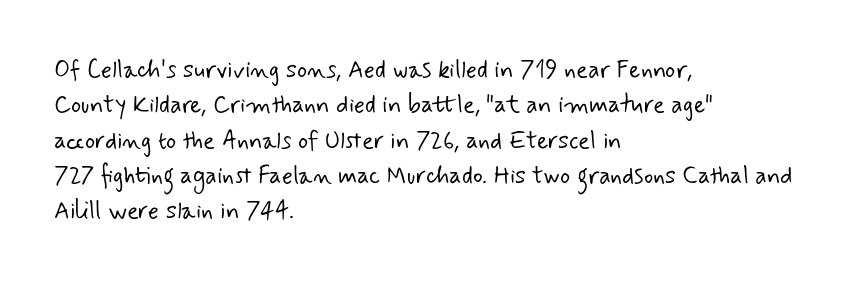
Q: Is the text bold? A: No.
Q: Is the text underlined? A: No.
Q: How is the paragraph aligned? A: Left-aligned.
Q: Is the spacing between letters normal or unusually wide? A: Normal.
Q: Is the spacing between lines tight, normal or loose? A: Normal.
